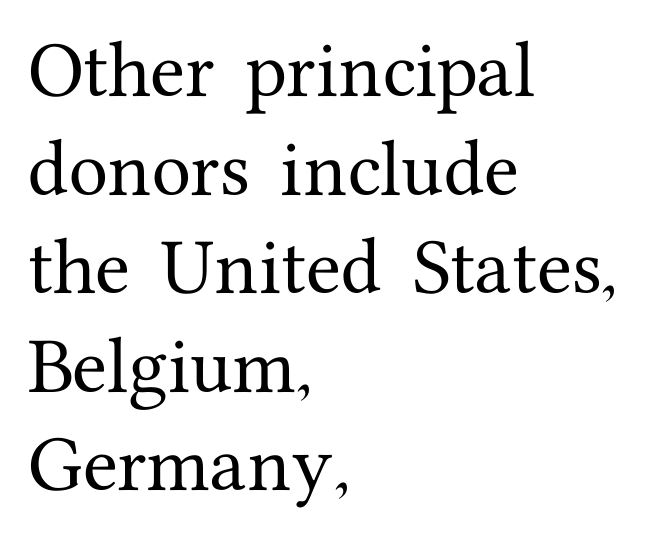
{"serif": "yes", "italic": "no", "width": "normal", "stroke_contrast": "medium", "x_height": "medium", "monospaced": "no", "underline": "no", "align": "left", "line_spacing": "normal", "line_spacing_ratio": 1.54, "letter_spacing": "normal", "letter_spacing_em": 0.0, "glyph_px": 64}
